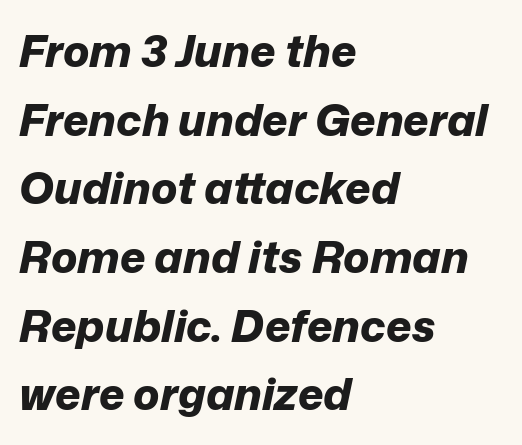
{"italic": "yes", "lean": "right", "slant_degrees": 12, "bold": "yes", "weight": "bold", "width": "normal", "stroke_contrast": "low", "x_height": "medium", "monospaced": "no", "underline": "no", "align": "left", "line_spacing": "normal", "line_spacing_ratio": 1.56, "letter_spacing": "normal", "letter_spacing_em": 0.0, "glyph_px": 44}
